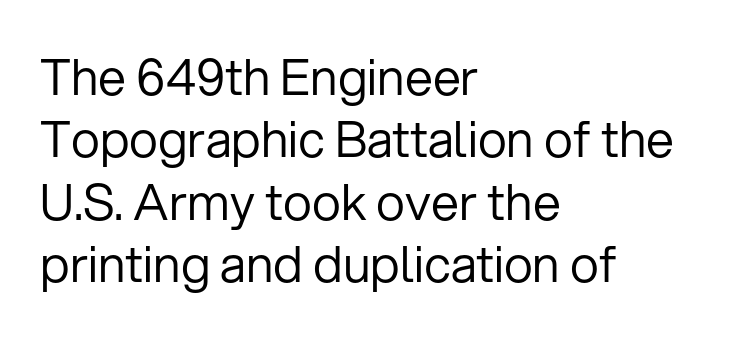
Q: Is the text bold? A: No.
Q: Is the text italic (slanted)? A: No, it is upright.
Q: Is the typeface a serif or a sans-serif typeface? A: Sans-serif.
Q: Is the text underlined? A: No.
Q: How is the paragraph aligned? A: Left-aligned.
Q: Is the spacing between letters normal or unusually wide? A: Normal.
Q: Is the spacing between lines tight, normal or loose? A: Normal.
Q: Width (condensed, normal, or wide)? A: Normal.
Q: Stroke contrast? A: Low.
Q: x-height? A: Medium.
Q: Monospaced? A: No.
